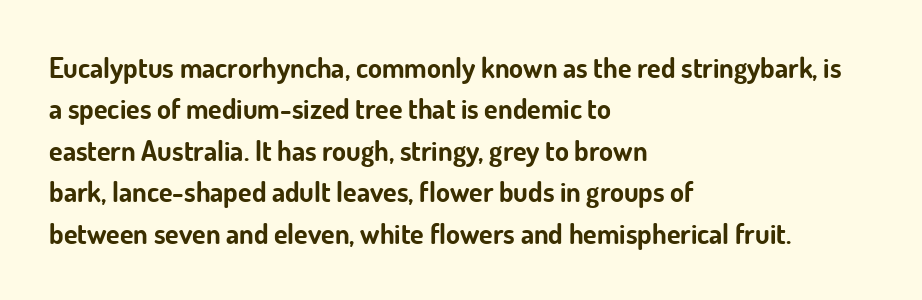
Q: Is the text bold? A: Yes.
Q: Is the text italic (slanted)? A: No, it is upright.
Q: Is the typeface a serif or a sans-serif typeface? A: Sans-serif.
Q: Is the text underlined? A: No.
Q: How is the paragraph aligned? A: Left-aligned.
Q: Is the spacing between letters normal or unusually wide? A: Normal.
Q: Is the spacing between lines tight, normal or loose? A: Normal.
Q: Width (condensed, normal, or wide)? A: Normal.
Q: Stroke contrast? A: Low.
Q: x-height? A: Small.
Q: Monospaced? A: No.
